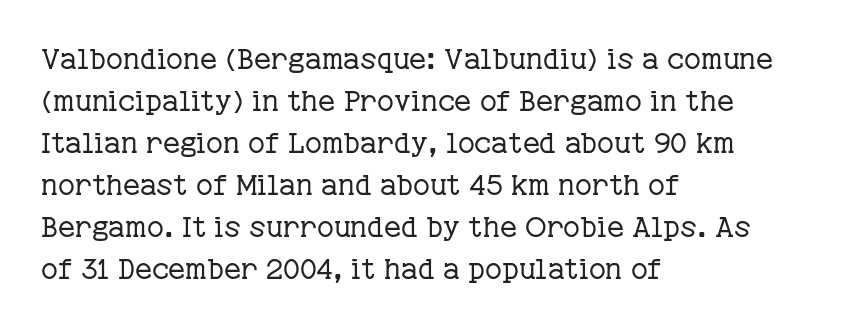
{"serif": "yes", "italic": "no", "bold": "no", "weight": "regular", "width": "normal", "stroke_contrast": "low", "x_height": "medium", "monospaced": "no", "underline": "no", "align": "left", "line_spacing": "normal", "line_spacing_ratio": 1.45, "letter_spacing": "normal", "letter_spacing_em": 0.0, "glyph_px": 29}
